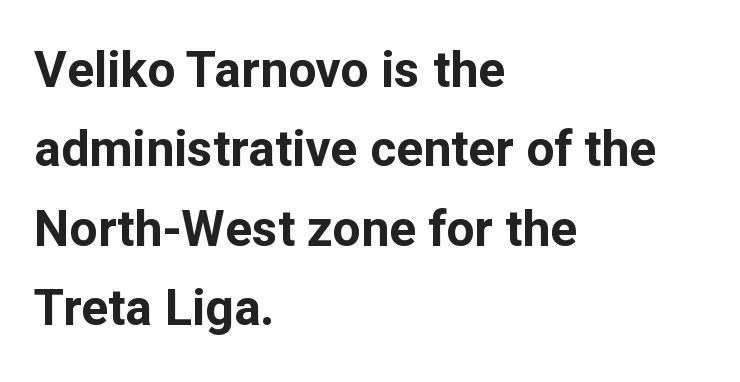
The image shows 50 px bold sans-serif type, upright; set left-aligned, normal line spacing (1.59x), normal letter spacing, not underlined; low stroke contrast and a medium x-height.
